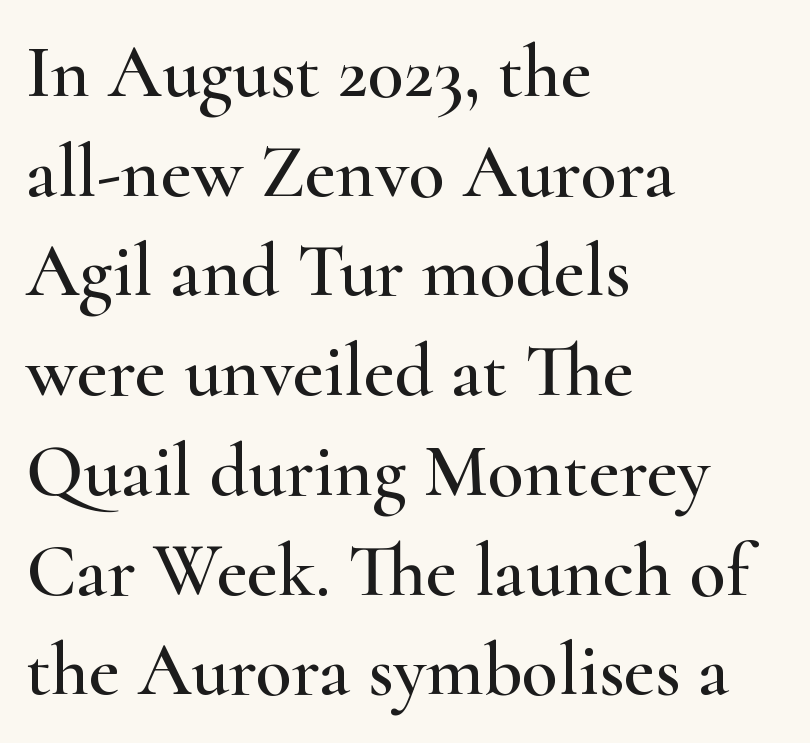
{"serif": "yes", "italic": "no", "width": "wide", "stroke_contrast": "high", "x_height": "small", "monospaced": "no", "underline": "no", "align": "left", "line_spacing": "normal", "line_spacing_ratio": 1.33, "letter_spacing": "normal", "letter_spacing_em": 0.0, "glyph_px": 75}
